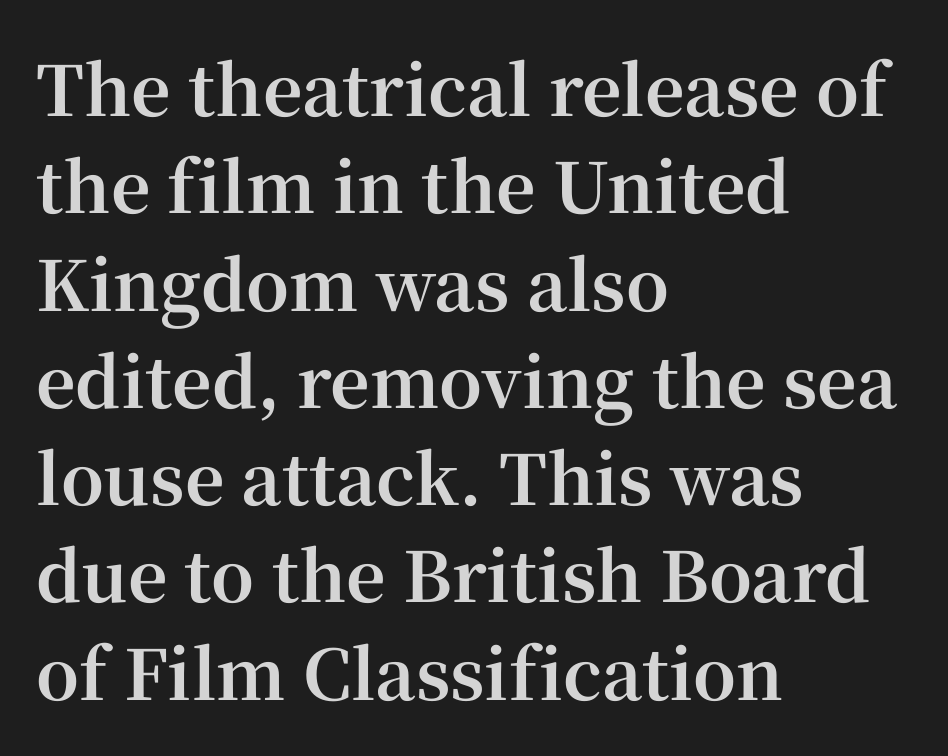
Q: Is the text bold? A: Yes.
Q: Is the text italic (slanted)? A: No, it is upright.
Q: Is the typeface a serif or a sans-serif typeface? A: Serif.
Q: Is the text underlined? A: No.
Q: How is the paragraph aligned? A: Left-aligned.
Q: Is the spacing between letters normal or unusually wide? A: Normal.
Q: Is the spacing between lines tight, normal or loose? A: Normal.
Q: Width (condensed, normal, or wide)? A: Normal.
Q: Stroke contrast? A: High.
Q: x-height? A: Medium.
Q: Monospaced? A: No.
